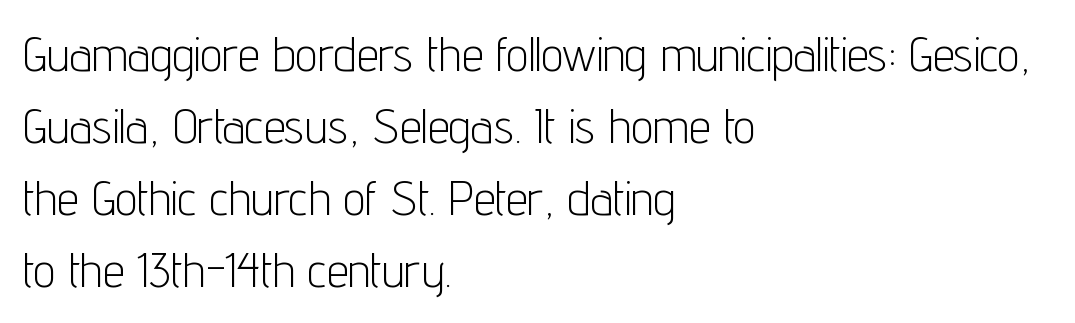
{"serif": "no", "italic": "no", "bold": "no", "weight": "light", "width": "condensed", "stroke_contrast": "low", "x_height": "medium", "monospaced": "no", "underline": "no", "align": "left", "line_spacing": "normal", "line_spacing_ratio": 1.47, "letter_spacing": "normal", "letter_spacing_em": 0.0, "glyph_px": 49}
